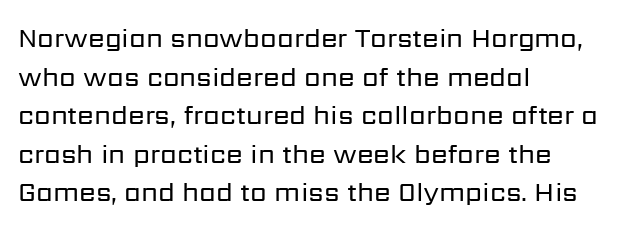
The image shows 27 px text type, upright; set left-aligned, normal line spacing (1.43x), normal letter spacing, not underlined.
